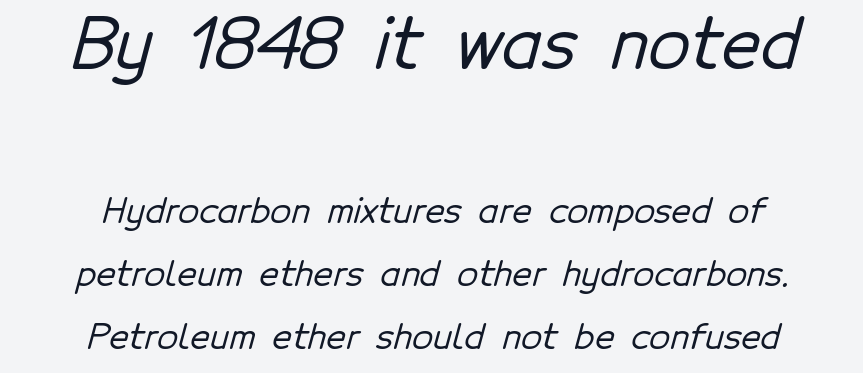
The image shows 68 px sans-serif type; set centered, line spacing 1.85x, normal letter spacing, not underlined; the first (top) block is 2.0x larger; low stroke contrast and a medium x-height.
